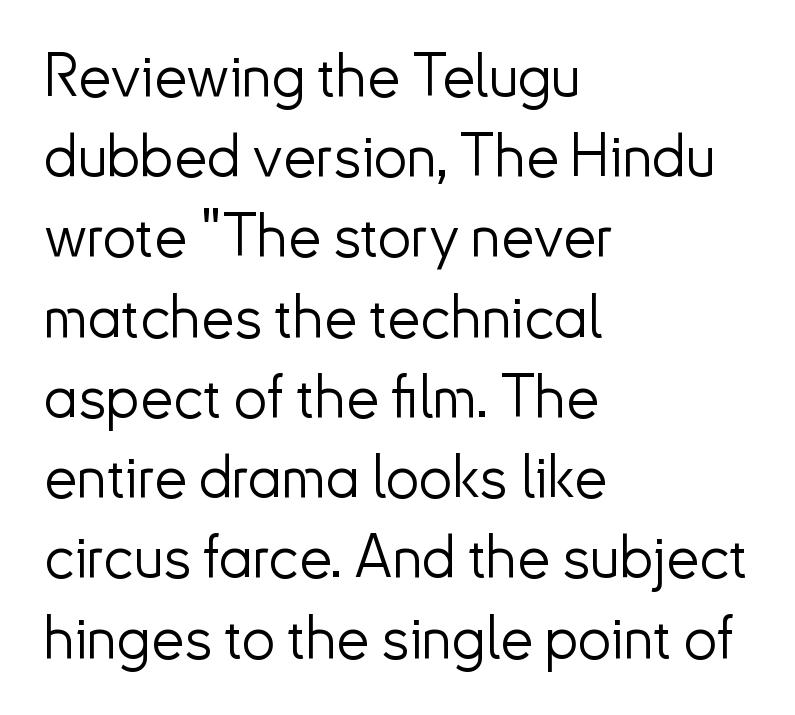
{"serif": "no", "italic": "no", "bold": "no", "weight": "light", "width": "normal", "stroke_contrast": "low", "x_height": "small", "monospaced": "no", "underline": "no", "align": "left", "line_spacing": "normal", "line_spacing_ratio": 1.36, "letter_spacing": "normal", "letter_spacing_em": 0.0, "glyph_px": 59}
